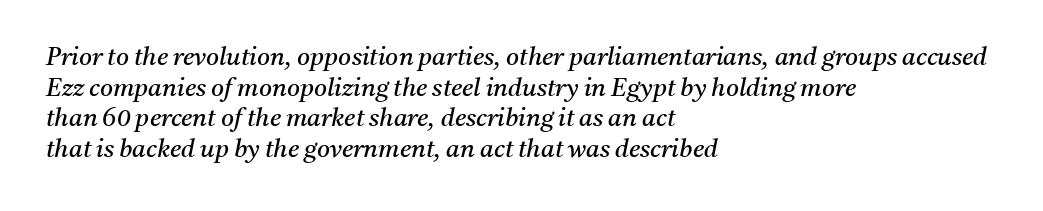
{"italic": "yes", "lean": "right", "slant_degrees": 11, "bold": "no", "underline": "no", "align": "left", "line_spacing_ratio": 1.23, "letter_spacing": "normal", "letter_spacing_em": 0.0, "glyph_px": 25}
